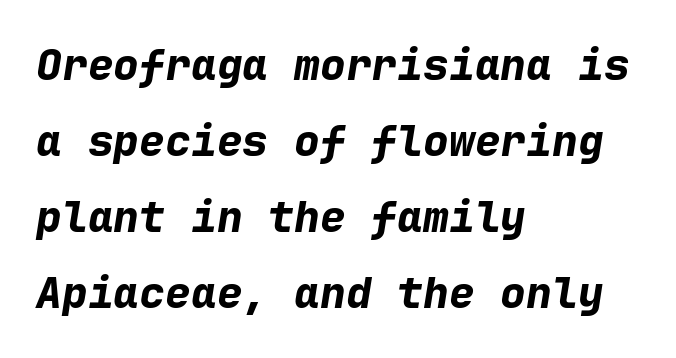
Q: Is the text bold? A: Yes.
Q: Is the text italic (slanted)? A: Yes, it leans right by about 9 degrees.
Q: Is the text underlined? A: No.
Q: How is the paragraph aligned? A: Left-aligned.
Q: Is the spacing between letters normal or unusually wide? A: Normal.
Q: Width (condensed, normal, or wide)? A: Normal.
Q: Stroke contrast? A: Low.
Q: x-height? A: Medium.
Q: Monospaced? A: Yes.
